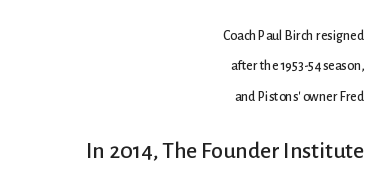
{"italic": "no", "underline": "no", "align": "right", "line_spacing": "loose", "line_spacing_ratio": 2.17, "letter_spacing": "normal", "letter_spacing_em": 0.0, "larger_block": "second", "size_ratio": 1.71, "glyph_px": 24}
